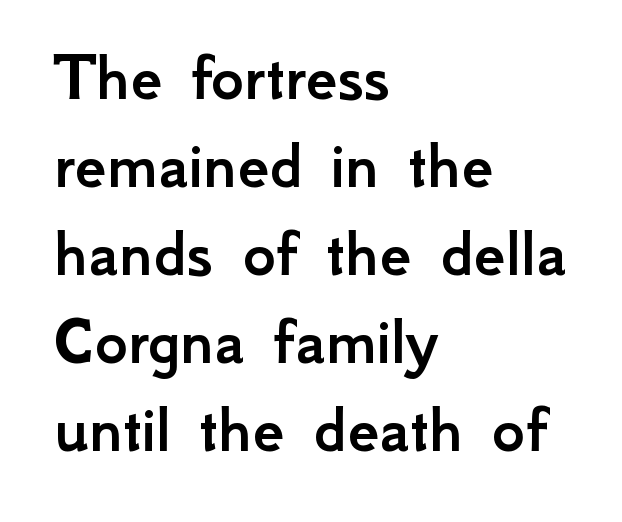
The image shows 71 px sans-serif type, upright; set left-aligned, line spacing 1.24x, normal letter spacing, not underlined; low stroke contrast and a small x-height.
